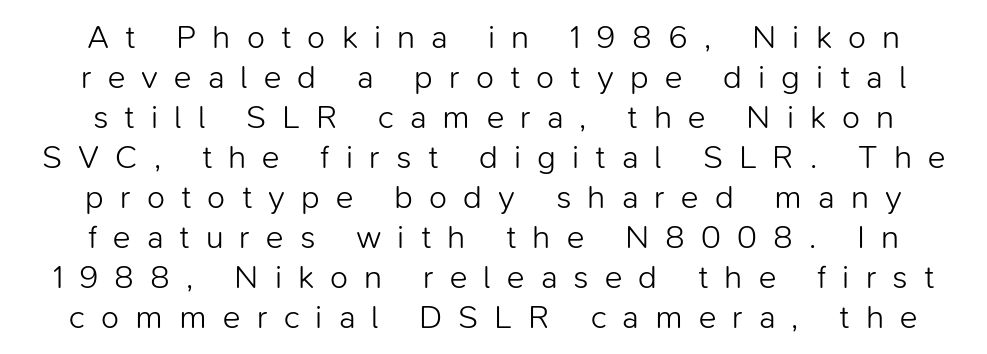
The image shows 33 px light sans-serif type, upright; set line spacing 1.21x, unusually wide letter spacing (+0.49 em), not underlined; low stroke contrast and a medium x-height.
